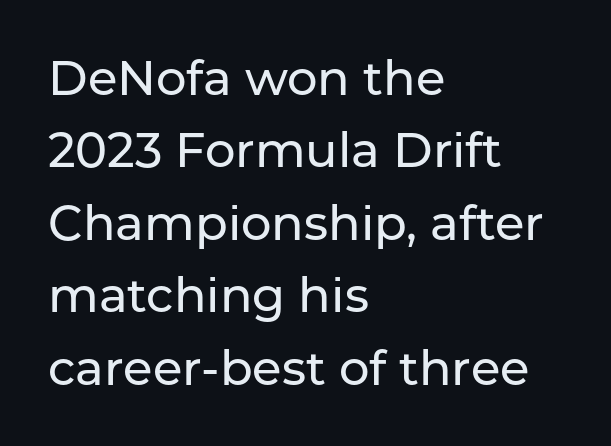
{"serif": "no", "italic": "no", "width": "normal", "stroke_contrast": "low", "x_height": "medium", "monospaced": "no", "underline": "no", "align": "left", "line_spacing": "normal", "line_spacing_ratio": 1.51, "letter_spacing": "normal", "letter_spacing_em": 0.0, "glyph_px": 48}
